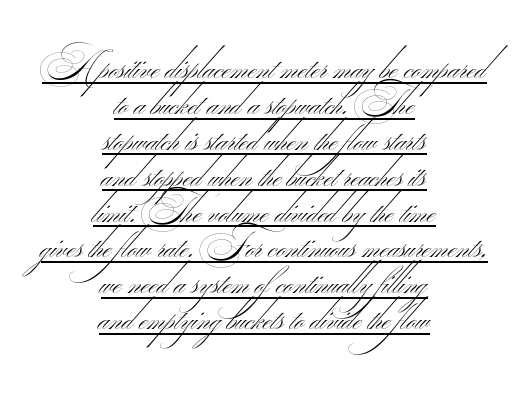
Q: Is the text bold? A: No.
Q: Is the typeface a serif or a sans-serif typeface? A: Sans-serif.
Q: Is the text underlined? A: Yes.
Q: How is the paragraph aligned? A: Centered.
Q: Is the spacing between letters normal or unusually wide? A: Normal.
Q: Is the spacing between lines tight, normal or loose? A: Tight.
Q: Width (condensed, normal, or wide)? A: Wide.
Q: Stroke contrast? A: Medium.
Q: Monospaced? A: No.
